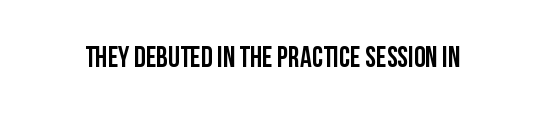
The image shows 29 px semibold, condensed sans-serif type, upright; set normal letter spacing, not underlined; low stroke contrast and a large x-height.
